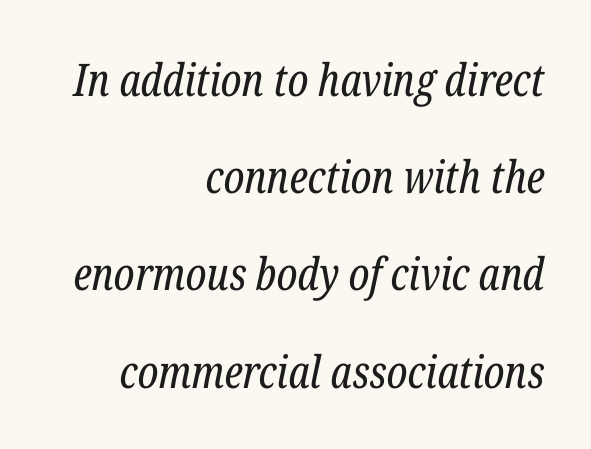
You can tell it's italic because the verticals aren't actually vertical. Note: serifs present on the glyphs. The block of text is sparse from top to bottom, with ample space between rows. A bare baseline throughout the passage. Think of a printed novel: that variable character pitch is what you see here.
